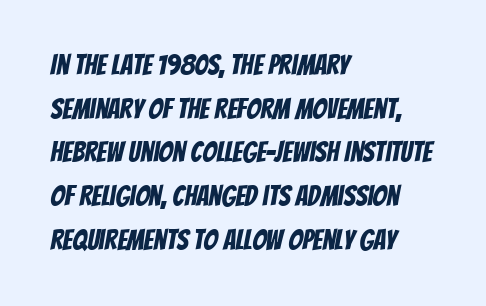
The image shows 28 px condensed sans-serif type; set left-aligned, normal line spacing (1.56x), normal letter spacing, not underlined; low stroke contrast and a large x-height.
